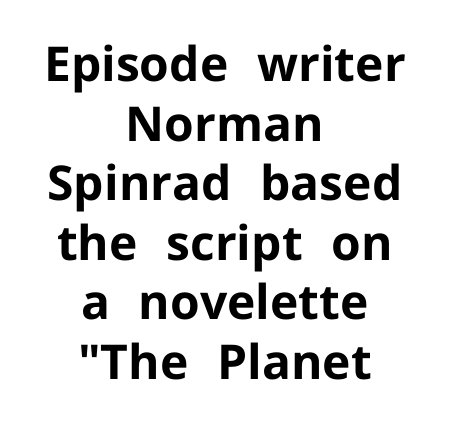
The image shows 48 px bold sans-serif type, upright; set centered, line spacing 1.24x, normal letter spacing, not underlined; low stroke contrast and a medium x-height.
